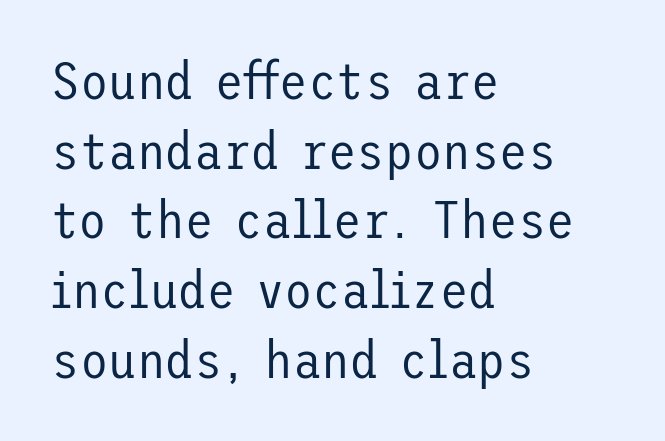
The specimen reads as upright at a glance. The cut favours lightness, reaching ordinary text weight at its darkest. What's the leading like? Ordinary, nothing unusual. The type family on display is of the sans-serif kind.
